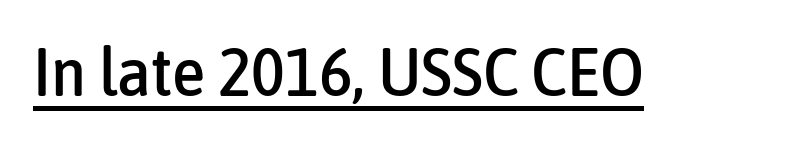
The image shows 67 px condensed sans-serif type, upright; set normal letter spacing, underlined; low stroke contrast and a medium x-height.
